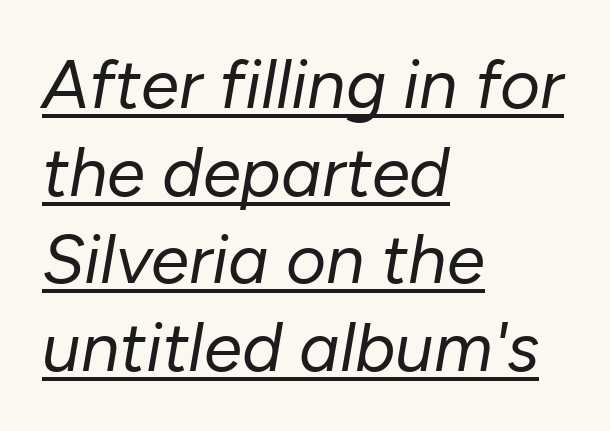
The letters sit at their default tracking, neither squeezed nor spread. Each letter keeps its own natural width here, so spacing adapts to shape. The words here are underlined. The passage shown is not bold in any degree.
